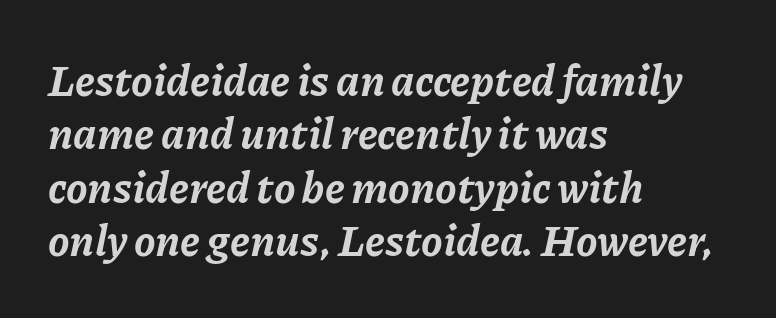
Q: Is the text bold? A: Yes.
Q: Is the text italic (slanted)? A: Yes, it leans right by about 11 degrees.
Q: Is the text underlined? A: No.
Q: How is the paragraph aligned? A: Left-aligned.
Q: Is the spacing between letters normal or unusually wide? A: Normal.
Q: Width (condensed, normal, or wide)? A: Normal.
Q: Stroke contrast? A: Low.
Q: x-height? A: Medium.
Q: Monospaced? A: No.
